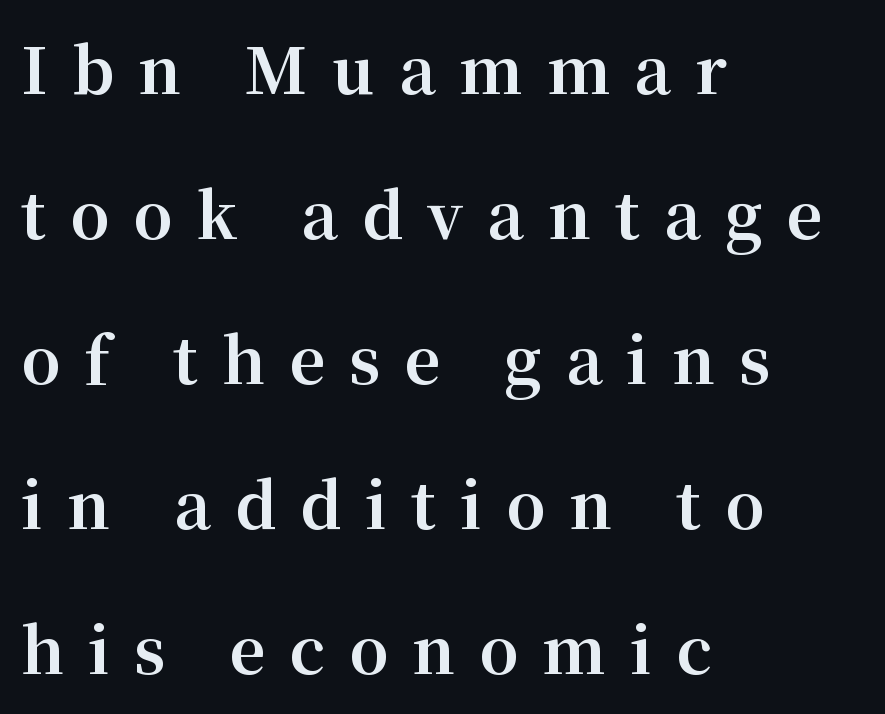
The image shows 63 px bold serif type, upright; set left-aligned, loose line spacing (2.3x), unusually wide letter spacing (+0.38 em), not underlined; medium stroke contrast and a medium x-height.
